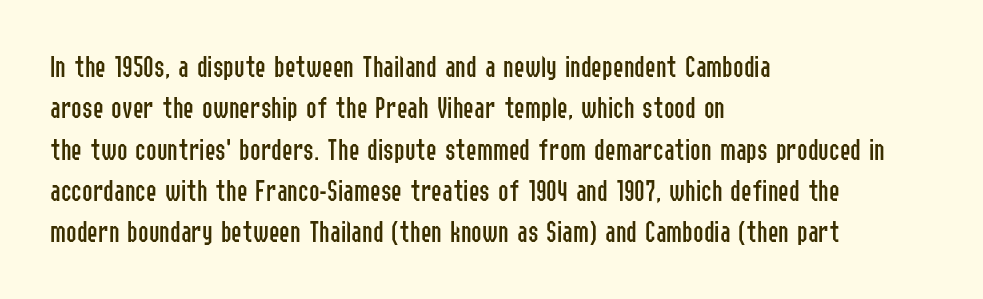
Q: Is the text bold? A: No.
Q: Is the text italic (slanted)? A: No, it is upright.
Q: Is the typeface a serif or a sans-serif typeface? A: Sans-serif.
Q: Is the text underlined? A: No.
Q: How is the paragraph aligned? A: Left-aligned.
Q: Is the spacing between letters normal or unusually wide? A: Normal.
Q: Is the spacing between lines tight, normal or loose? A: Normal.
Q: Width (condensed, normal, or wide)? A: Condensed.
Q: Stroke contrast? A: Low.
Q: x-height? A: Medium.
Q: Monospaced? A: No.
